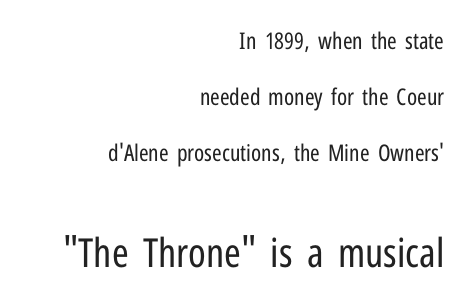
{"serif": "no", "italic": "no", "bold": "no", "weight": "regular", "width": "condensed", "stroke_contrast": "low", "x_height": "medium", "monospaced": "no", "underline": "no", "align": "right", "line_spacing": "loose", "line_spacing_ratio": 2.44, "letter_spacing": "normal", "letter_spacing_em": 0.0, "larger_block": "second", "size_ratio": 1.74, "glyph_px": 40}
